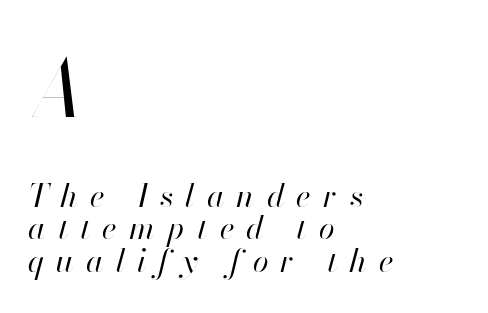
Q: Is the text bold? A: No.
Q: Is the text italic (slanted)? A: Yes, it leans right by about 13 degrees.
Q: Is the text underlined? A: No.
Q: How is the paragraph aligned? A: Left-aligned.
Q: Is the spacing between letters normal or unusually wide? A: Unusually wide.
Q: Is the spacing between lines tight, normal or loose? A: Tight.
Q: Which block of text is set in a larger size, the first (top) or the second (bottom)? A: The first (top) one.
Q: Width (condensed, normal, or wide)? A: Normal.
Q: Stroke contrast? A: High.
Q: x-height? A: Small.
Q: Monospaced? A: No.
